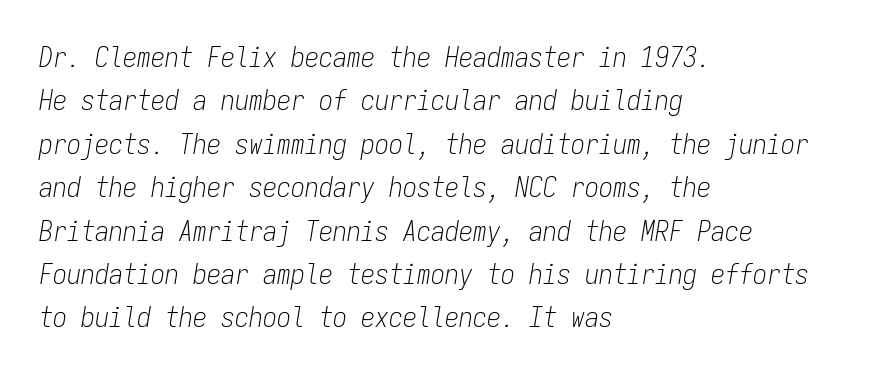
Q: Is the text bold? A: No.
Q: Is the text italic (slanted)? A: Yes, it leans right by about 9 degrees.
Q: Is the text underlined? A: No.
Q: How is the paragraph aligned? A: Left-aligned.
Q: Is the spacing between letters normal or unusually wide? A: Normal.
Q: Is the spacing between lines tight, normal or loose? A: Normal.
Q: Width (condensed, normal, or wide)? A: Condensed.
Q: Stroke contrast? A: Low.
Q: x-height? A: Medium.
Q: Monospaced? A: Yes.
